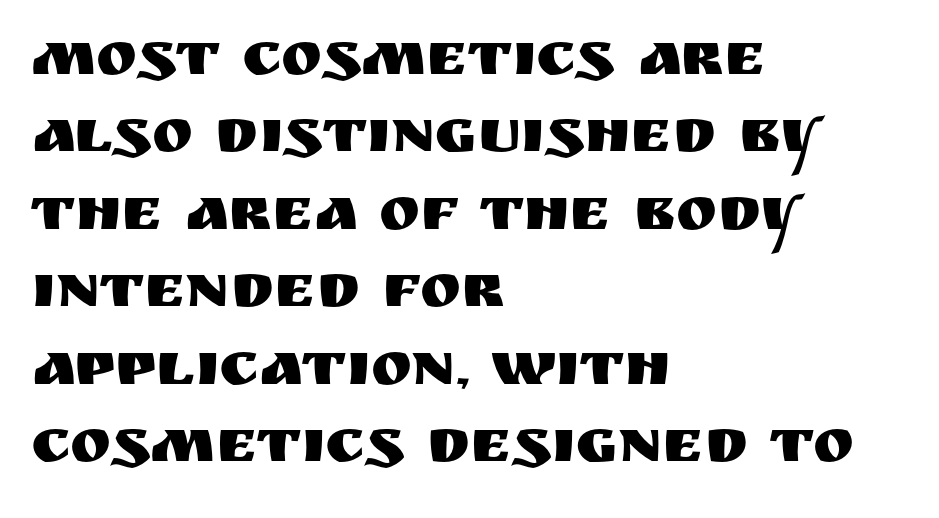
Posture: straight, roman, zero tilt. The type is set solid horizontally, with unmodified tracking. A typesetter would label this face a sans. This rendering uses left alignment, leaving the right contour irregular. Whoever set this chose a conventional vertical rhythm. A typesetter would call this proportional, since set widths differ per character.
